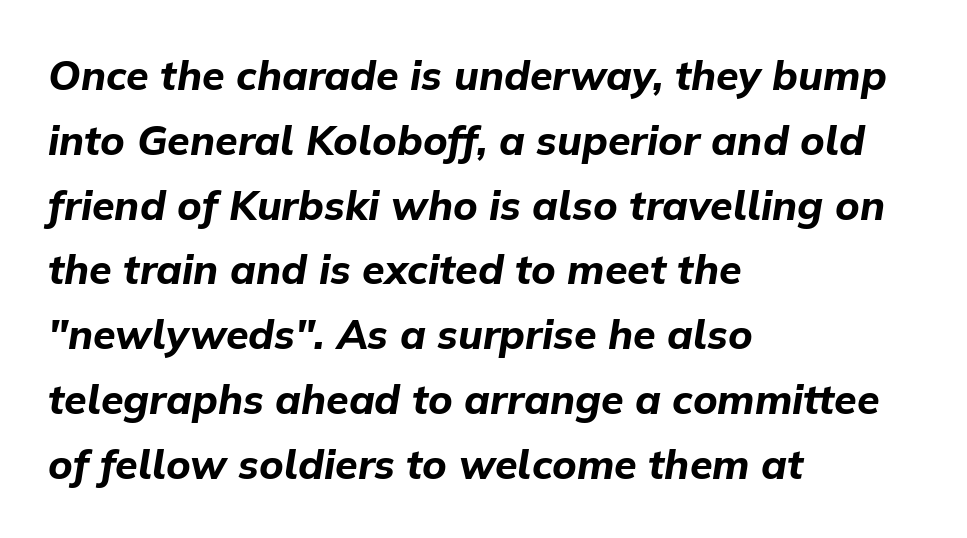
Q: Is the text bold? A: Yes.
Q: Is the text italic (slanted)? A: Yes, it leans right by about 9 degrees.
Q: Is the text underlined? A: No.
Q: How is the paragraph aligned? A: Left-aligned.
Q: Is the spacing between letters normal or unusually wide? A: Normal.
Q: Is the spacing between lines tight, normal or loose? A: Normal.
Q: Width (condensed, normal, or wide)? A: Normal.
Q: Stroke contrast? A: Low.
Q: x-height? A: Medium.
Q: Monospaced? A: No.
